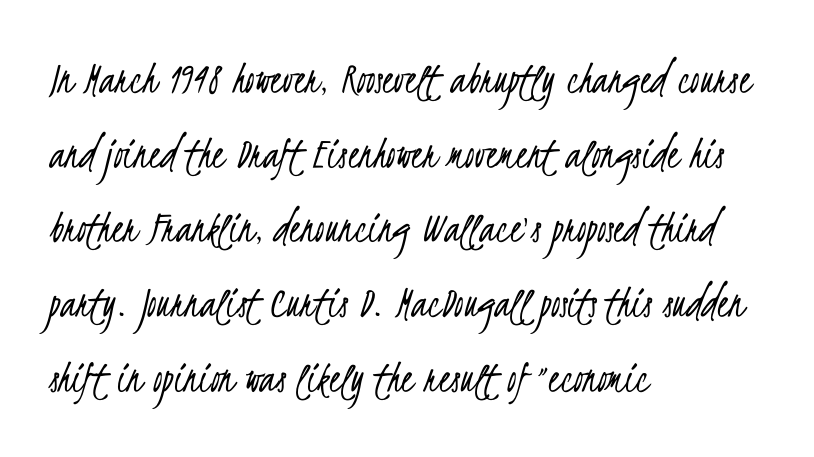
The image shows 47 px light, condensed sans-serif type; set left-aligned, normal line spacing (1.59x), normal letter spacing, not underlined; low stroke contrast and a small x-height.
